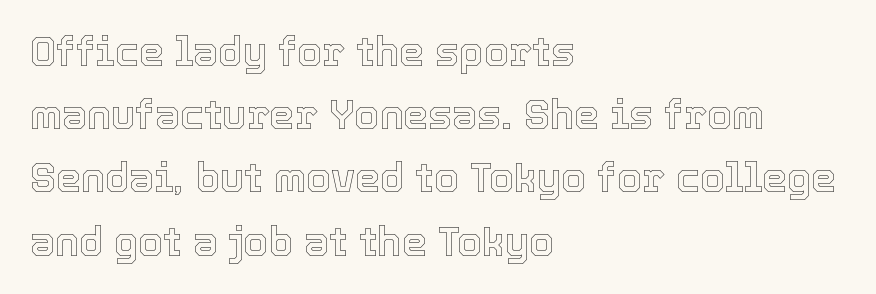
The image shows 40 px text type, upright; set left-aligned, normal line spacing (1.58x), normal letter spacing, not underlined; a medium x-height.
